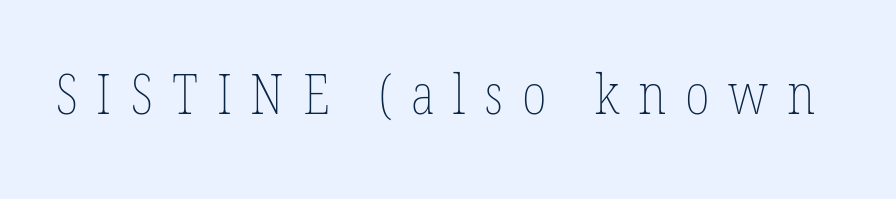
{"italic": "no", "bold": "no", "weight": "thin", "width": "condensed", "stroke_contrast": "low", "x_height": "medium", "monospaced": "no", "underline": "no", "letter_spacing": "wide", "letter_spacing_em": 0.34, "glyph_px": 55}
